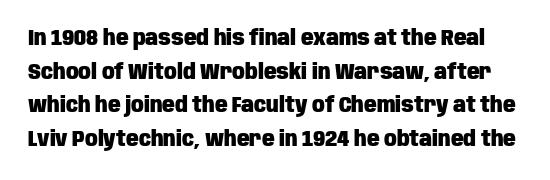
Leading: standard. What stands out about the letter spacing? Nothing — it is the standard amount. In terms of posture, this sample is upright. A bare baseline throughout the passage. On the weight axis this lands at bold, roughly 700.
